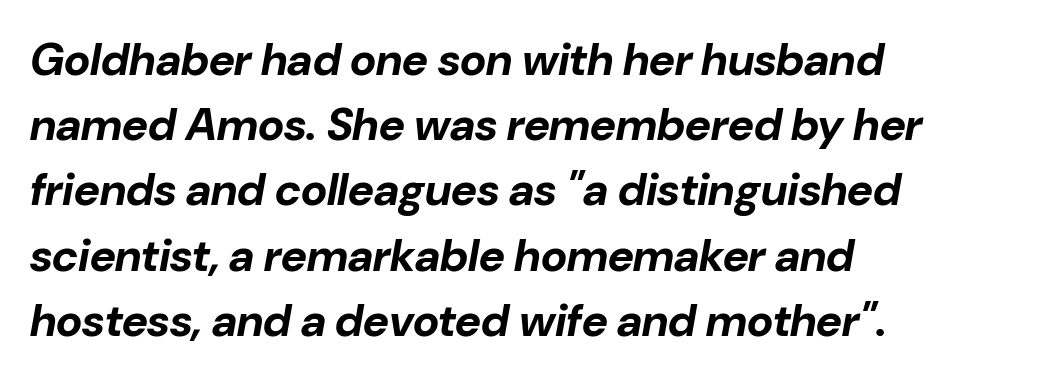
{"italic": "yes", "lean": "right", "slant_degrees": 10, "bold": "yes", "weight": "bold", "width": "normal", "stroke_contrast": "low", "x_height": "medium", "monospaced": "no", "underline": "no", "align": "left", "line_spacing": "normal", "line_spacing_ratio": 1.45, "letter_spacing": "normal", "letter_spacing_em": 0.0, "glyph_px": 45}
